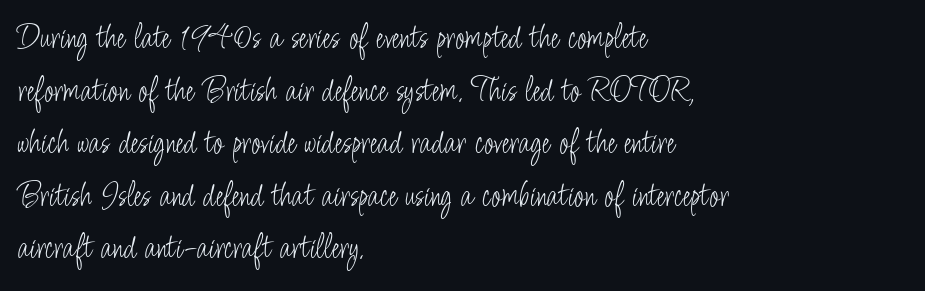
Q: Is the text bold? A: No.
Q: Is the text italic (slanted)? A: Yes.
Q: Is the typeface a serif or a sans-serif typeface? A: Sans-serif.
Q: Is the text underlined? A: No.
Q: How is the paragraph aligned? A: Left-aligned.
Q: Is the spacing between letters normal or unusually wide? A: Normal.
Q: Is the spacing between lines tight, normal or loose? A: Normal.
Q: Width (condensed, normal, or wide)? A: Condensed.
Q: Stroke contrast? A: Low.
Q: x-height? A: Small.
Q: Monospaced? A: No.
